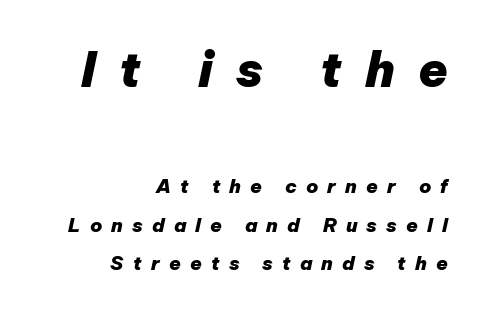
The image shows 48 px heavy type, italic (leaning right); set right-aligned, loose line spacing (2.02x), unusually wide letter spacing (+0.48 em), not underlined; the first (top) block is 2.53x larger; low stroke contrast and a medium x-height.
